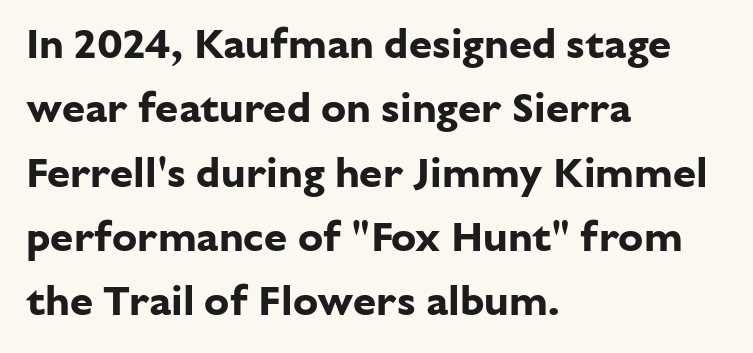
Any mark beneath the type? The region is blank. The face used here has the dense, thick strokes of a bold. Alignment: flush left. This rendering employs a face without finishing strokes, i.e., a sans-serif. Words appear dense and cohesive because spacing is normal. How would I describe the line gaps? Plain and ordinary.
